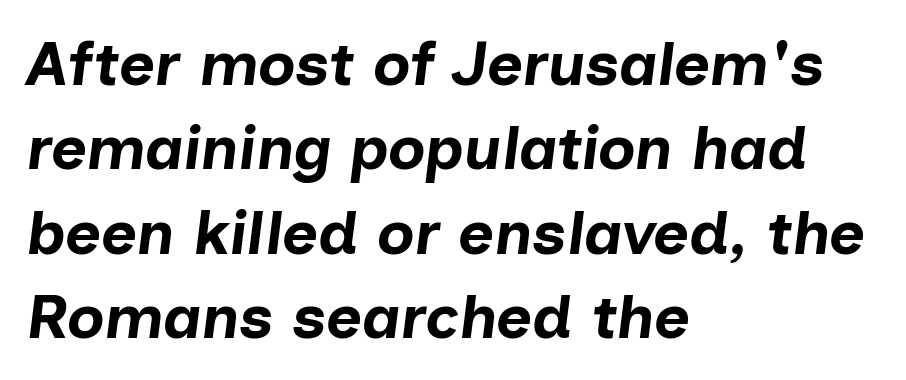
{"italic": "yes", "lean": "right", "slant_degrees": 7, "bold": "yes", "weight": "bold", "width": "normal", "stroke_contrast": "low", "x_height": "medium", "monospaced": "no", "underline": "no", "align": "left", "line_spacing": "normal", "line_spacing_ratio": 1.36, "letter_spacing": "normal", "letter_spacing_em": 0.0, "glyph_px": 62}
